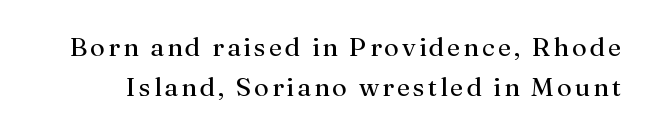
The image shows 26 px text type, upright; set normal line spacing (1.55x), not underlined.
